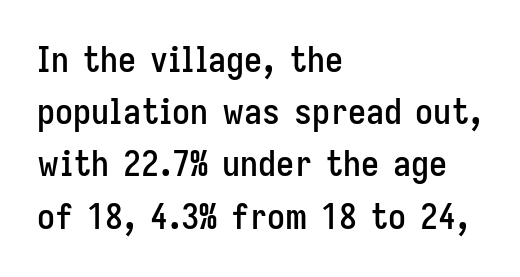
The image shows 36 px condensed sans-serif type, upright; set left-aligned, normal line spacing (1.45x), normal letter spacing, not underlined; low stroke contrast and a medium x-height.
